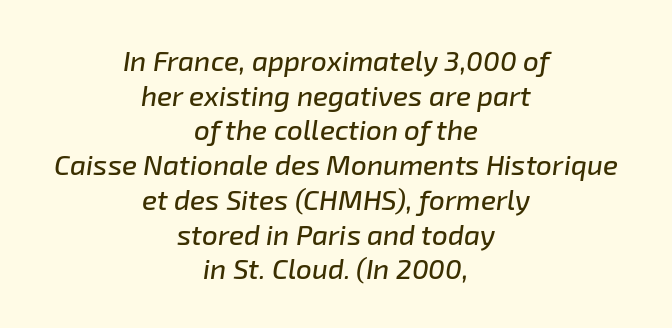
The whole block is typeset with a tilt. A centered setting, common on invitations and titles, is used for this passage. Observe the ordinary spacing: letters are neighbours, not strangers. Nobody drew a line under any word here. A typesetter would call this proportional, since set widths differ per character.
